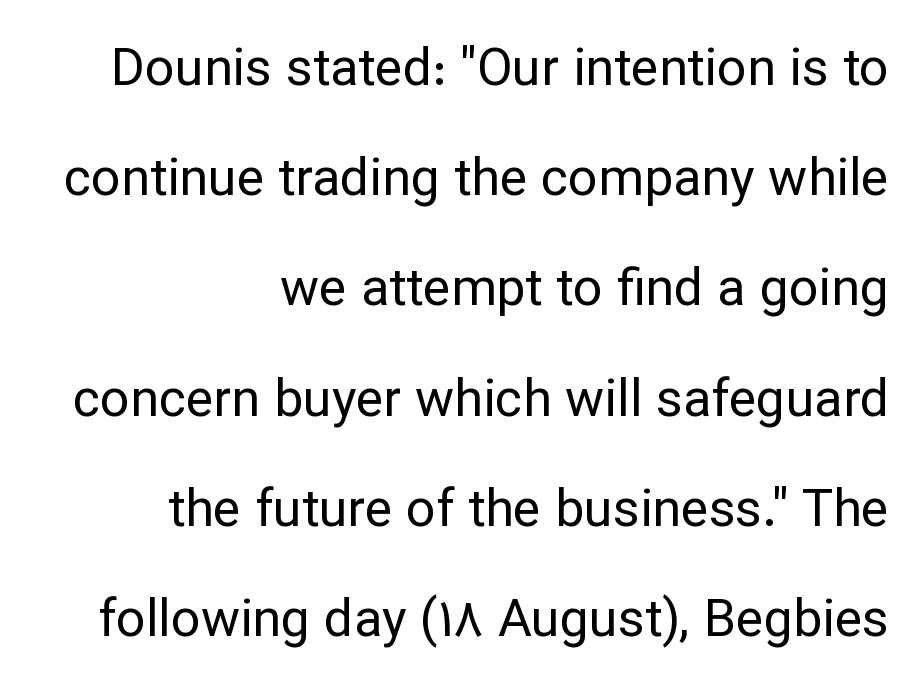
Q: Is the text bold? A: No.
Q: Is the text italic (slanted)? A: No, it is upright.
Q: Is the typeface a serif or a sans-serif typeface? A: Sans-serif.
Q: Is the text underlined? A: No.
Q: How is the paragraph aligned? A: Right-aligned.
Q: Is the spacing between letters normal or unusually wide? A: Normal.
Q: Is the spacing between lines tight, normal or loose? A: Loose.
Q: Width (condensed, normal, or wide)? A: Normal.
Q: Stroke contrast? A: Low.
Q: x-height? A: Medium.
Q: Monospaced? A: No.
